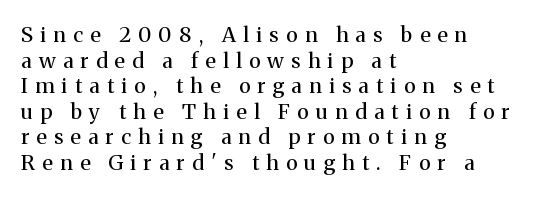
The image shows 21 px text type, upright; set left-aligned, line spacing 1.22x, unusually wide letter spacing (+0.35 em), not underlined.
